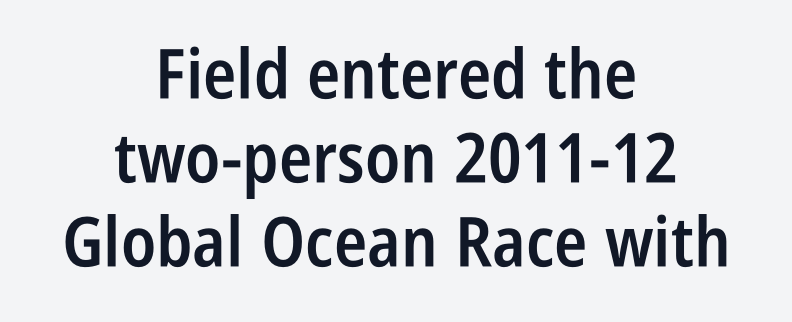
Observe the ordinary spacing: letters are neighbours, not strangers. Do the characters align in a grid? No, the font is proportional. Serifs: no, the terminals of the letterforms are clean. Semibold letterforms, between regular and bold.
